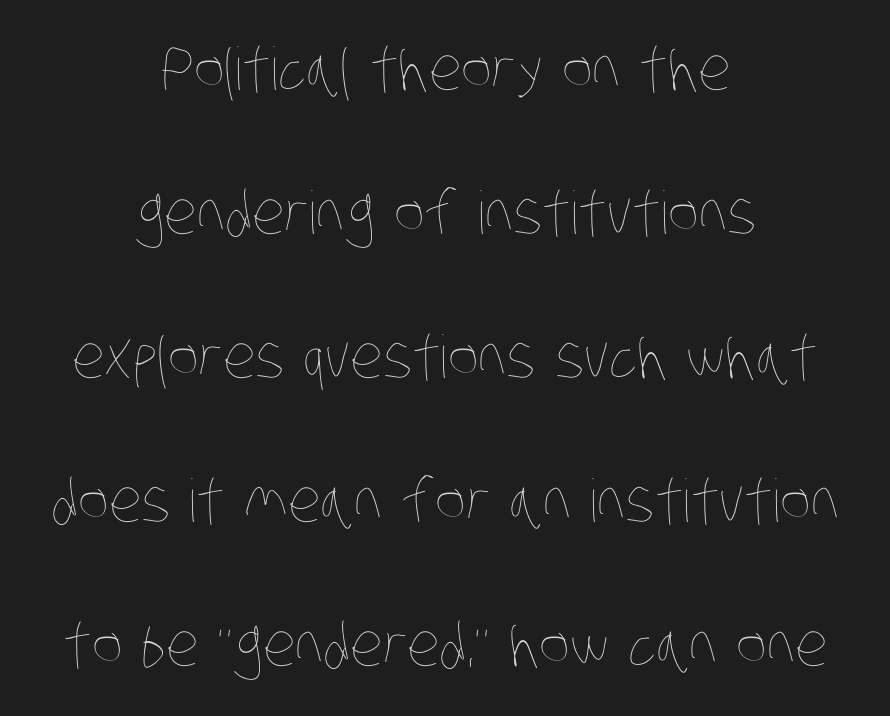
The image shows 59 px thin, condensed type; set centered, loose line spacing (2.44x), normal letter spacing, not underlined; low stroke contrast and a large x-height.
